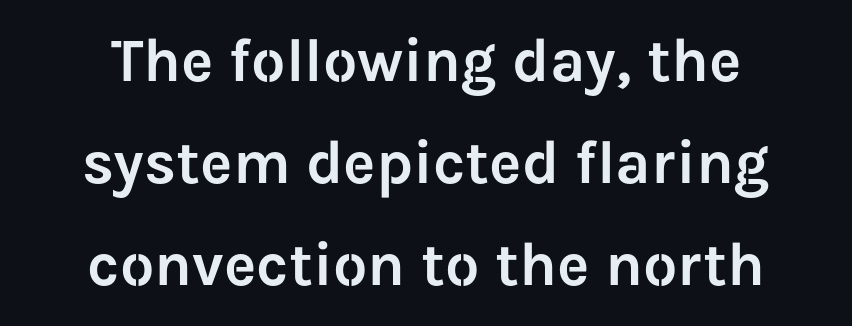
Clear beneath every line of the passage. In terms of letterspacing, this is plain default setting. This sample has the flowing, uneven cadence of proportional lettering. Line spacing here is normal. Style check: upright. Nope, no serifs anywhere on these letters.
